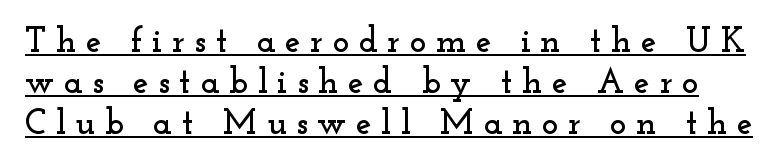
Q: Is the text italic (slanted)? A: No, it is upright.
Q: Is the typeface a serif or a sans-serif typeface? A: Serif.
Q: Is the text underlined? A: Yes.
Q: Is the spacing between letters normal or unusually wide? A: Unusually wide.
Q: Width (condensed, normal, or wide)? A: Wide.
Q: Stroke contrast? A: Low.
Q: x-height? A: Small.
Q: Monospaced? A: No.
